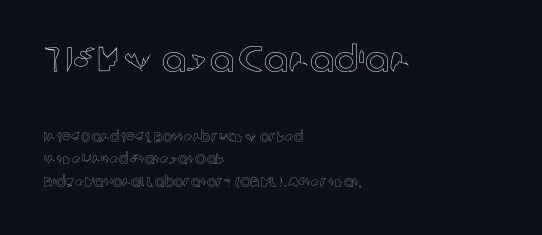
Q: Is the text italic (slanted)? A: No, it is upright.
Q: Is the text underlined? A: No.
Q: How is the paragraph aligned? A: Left-aligned.
Q: Is the spacing between letters normal or unusually wide? A: Normal.
Q: Is the spacing between lines tight, normal or loose? A: Normal.
Q: Which block of text is set in a larger size, the first (top) or the second (bottom)? A: The first (top) one.
Q: Width (condensed, normal, or wide)? A: Normal.
Q: x-height? A: Medium.
Q: Monospaced? A: No.
